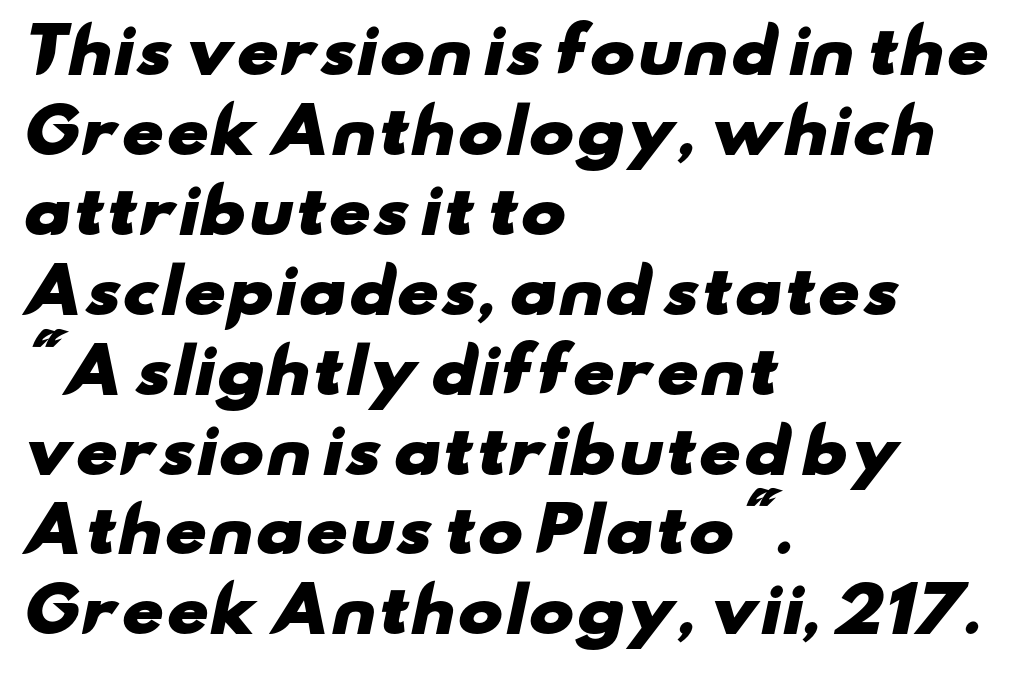
Any mark beneath the type? The region is blank. Horizontally, the lines are justified to the leading edge only. Is this a sans? Yes — the strokes have no serifs. Compared with typical body copy, the letter spacing here is the same. Normally led — the rows are evenly, conventionally spaced. Heavy, bold letterforms.
